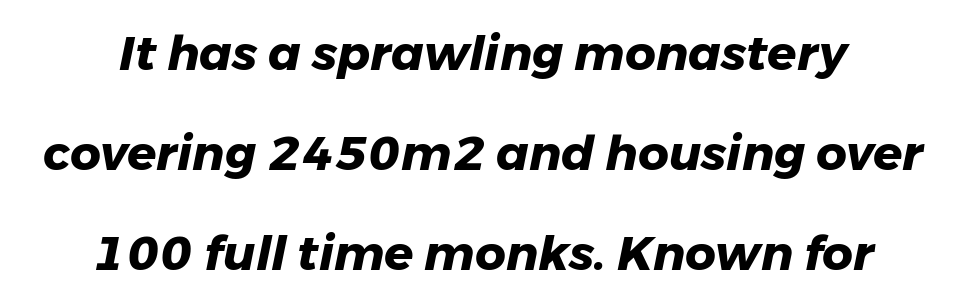
Leading: increased. Observe the ordinary spacing: letters are neighbours, not strangers. A typesetter would call this proportional, since set widths differ per character. The face used here has a pronounced slope to its letters. The paragraph has two soft edges and a firm central axis. Heavy-handed strokes throughout: this text is bold.
